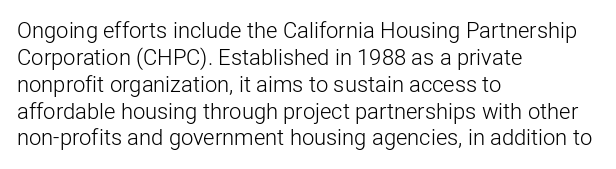
Q: Is the text bold? A: No.
Q: Is the text italic (slanted)? A: No, it is upright.
Q: Is the text underlined? A: No.
Q: How is the paragraph aligned? A: Left-aligned.
Q: Is the spacing between letters normal or unusually wide? A: Normal.
